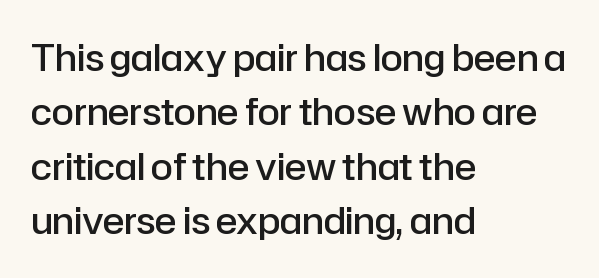
Q: Is the text bold? A: Semi-bold.
Q: Is the text italic (slanted)? A: No, it is upright.
Q: Is the typeface a serif or a sans-serif typeface? A: Sans-serif.
Q: Is the text underlined? A: No.
Q: How is the paragraph aligned? A: Left-aligned.
Q: Is the spacing between letters normal or unusually wide? A: Normal.
Q: Is the spacing between lines tight, normal or loose? A: Normal.
Q: Width (condensed, normal, or wide)? A: Normal.
Q: Stroke contrast? A: Low.
Q: x-height? A: Medium.
Q: Monospaced? A: No.
